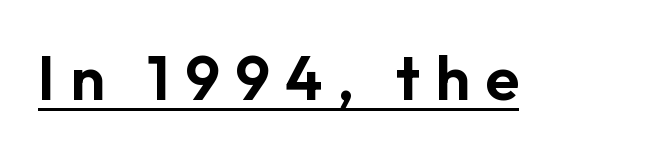
{"serif": "no", "italic": "no", "width": "normal", "stroke_contrast": "low", "x_height": "medium", "monospaced": "no", "underline": "yes", "letter_spacing": "wide", "letter_spacing_em": 0.24, "glyph_px": 62}
